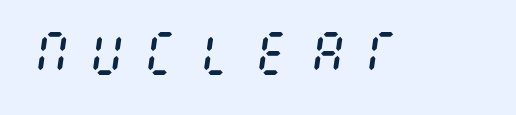
The space directly below the letters is spotless. In terms of posture, this sample is oblique. The type is letterspaced generously, with wide tracking. Each stroke keeps to a modest, everyday thickness or less.
